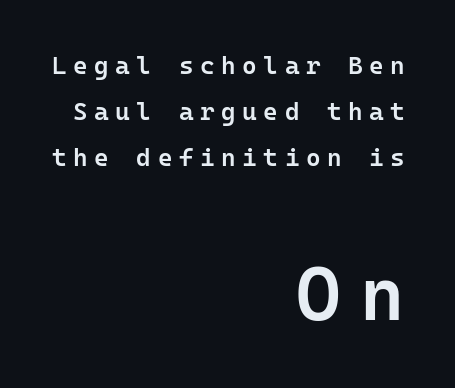
Q: Is the text bold? A: Semi-bold.
Q: Is the text italic (slanted)? A: No, it is upright.
Q: Is the typeface a serif or a sans-serif typeface? A: Sans-serif.
Q: Is the text underlined? A: No.
Q: How is the paragraph aligned? A: Right-aligned.
Q: Is the spacing between letters normal or unusually wide? A: Unusually wide.
Q: Which block of text is set in a larger size, the first (top) or the second (bottom)? A: The second (bottom) one.
Q: Width (condensed, normal, or wide)? A: Normal.
Q: Stroke contrast? A: Low.
Q: x-height? A: Medium.
Q: Monospaced? A: Yes.
